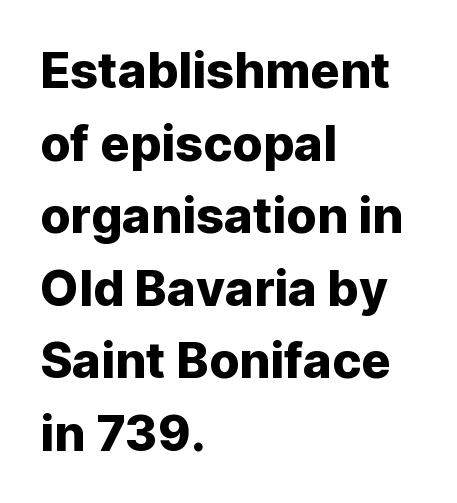
The image shows 49 px sans-serif type, upright; set left-aligned, normal line spacing (1.48x), normal letter spacing, not underlined; low stroke contrast and a medium x-height.
